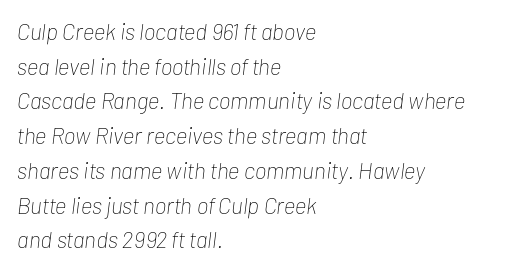
{"italic": "yes", "lean": "right", "slant_degrees": 7, "bold": "no", "underline": "no", "align": "left", "line_spacing": "normal", "line_spacing_ratio": 1.51, "letter_spacing": "normal", "letter_spacing_em": 0.0, "glyph_px": 23}
